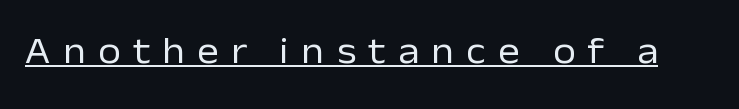
Q: Is the text bold? A: No.
Q: Is the text italic (slanted)? A: No, it is upright.
Q: Is the typeface a serif or a sans-serif typeface? A: Sans-serif.
Q: Is the text underlined? A: Yes.
Q: Is the spacing between letters normal or unusually wide? A: Unusually wide.
Q: Width (condensed, normal, or wide)? A: Normal.
Q: Stroke contrast? A: Low.
Q: x-height? A: Medium.
Q: Monospaced? A: No.
